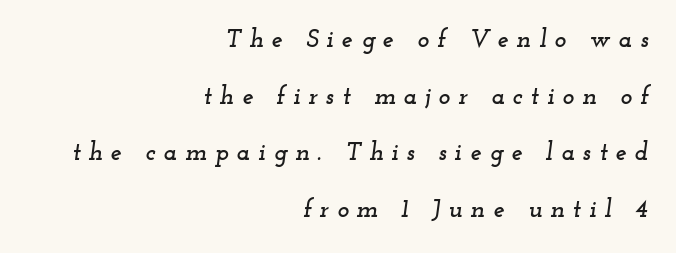
{"italic": "yes", "lean": "right", "slant_degrees": 12, "underline": "no", "align": "right", "line_spacing": "loose", "line_spacing_ratio": 2.27, "letter_spacing": "wide", "letter_spacing_em": 0.32, "glyph_px": 25}
